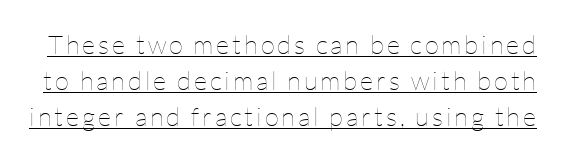
A rule runs beneath these lines of type. When letters stand straight like this, we call the style roman or upright. If you measured baseline to baseline, you'd find a middling distance. Weight: regular or lighter.
